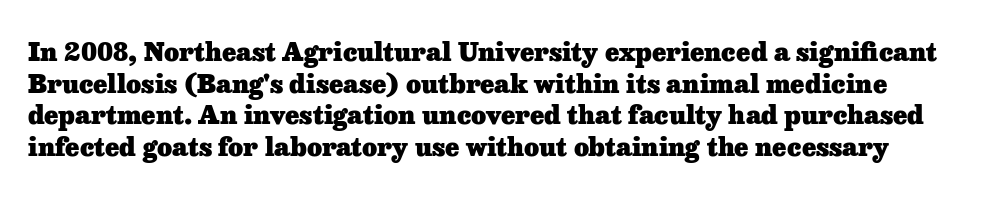
Q: Is the text bold? A: Yes.
Q: Is the text italic (slanted)? A: No, it is upright.
Q: Is the text underlined? A: No.
Q: Is the spacing between letters normal or unusually wide? A: Normal.
